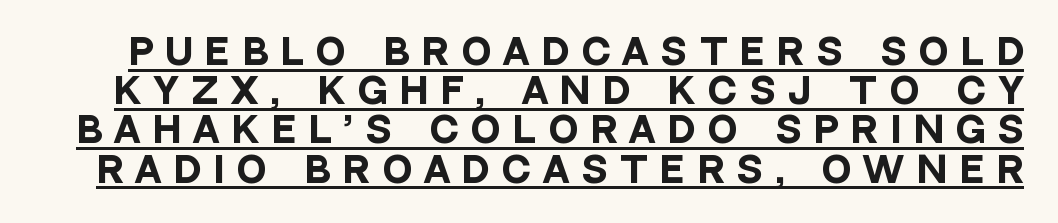
Q: Is the text bold? A: Yes.
Q: Is the text italic (slanted)? A: No, it is upright.
Q: Is the typeface a serif or a sans-serif typeface? A: Sans-serif.
Q: Is the text underlined? A: Yes.
Q: Is the spacing between letters normal or unusually wide? A: Unusually wide.
Q: Is the spacing between lines tight, normal or loose? A: Tight.
Q: Width (condensed, normal, or wide)? A: Condensed.
Q: Stroke contrast? A: Low.
Q: x-height? A: Large.
Q: Monospaced? A: No.
